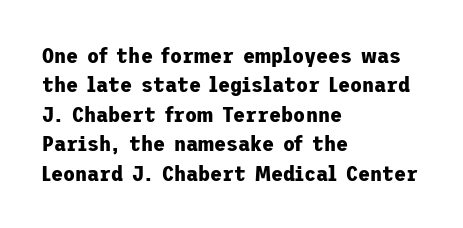
Q: Is the text bold? A: Yes.
Q: Is the text italic (slanted)? A: No, it is upright.
Q: Is the text underlined? A: No.
Q: How is the paragraph aligned? A: Left-aligned.
Q: Is the spacing between letters normal or unusually wide? A: Normal.
Q: Is the spacing between lines tight, normal or loose? A: Normal.
